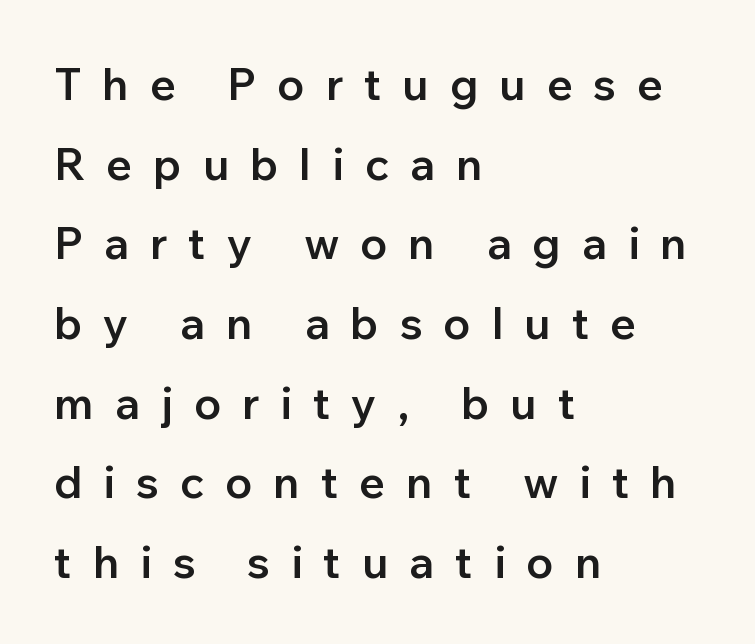
{"serif": "no", "italic": "no", "bold": "semi", "weight": "semibold", "width": "normal", "stroke_contrast": "low", "x_height": "medium", "monospaced": "no", "underline": "no", "align": "left", "line_spacing_ratio": 1.77, "letter_spacing": "wide", "letter_spacing_em": 0.46, "glyph_px": 45}
